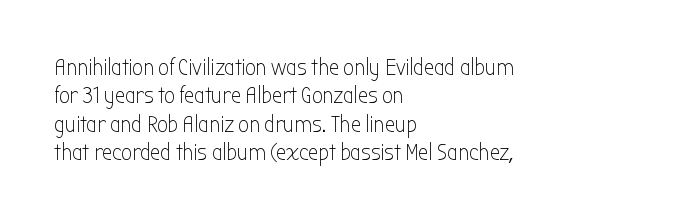
Q: Is the text bold? A: No.
Q: Is the text italic (slanted)? A: No, it is upright.
Q: Is the text underlined? A: No.
Q: How is the paragraph aligned? A: Left-aligned.
Q: Is the spacing between letters normal or unusually wide? A: Normal.
